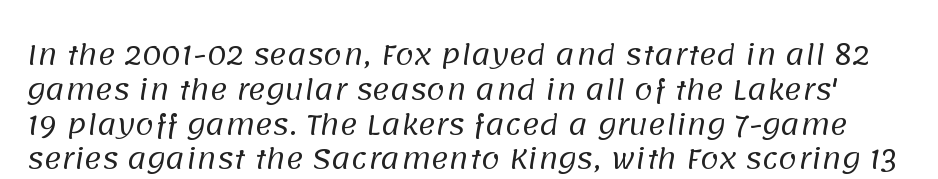
The image shows 27 px text type; set normal line spacing (1.29x), normal letter spacing, not underlined.
